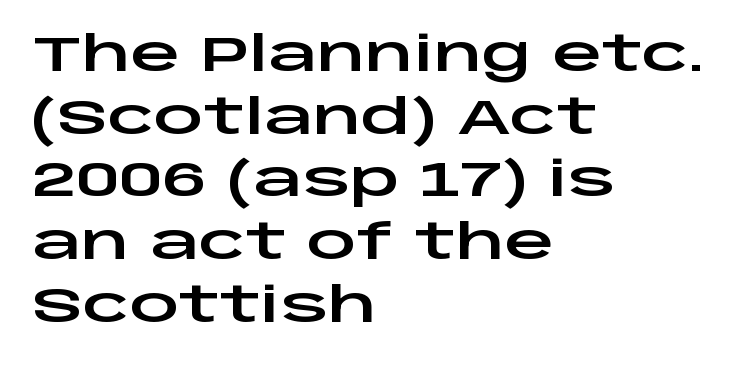
The image shows 49 px wide sans-serif type, upright; set left-aligned, normal line spacing (1.28x), normal letter spacing, not underlined; low stroke contrast and a large x-height.
